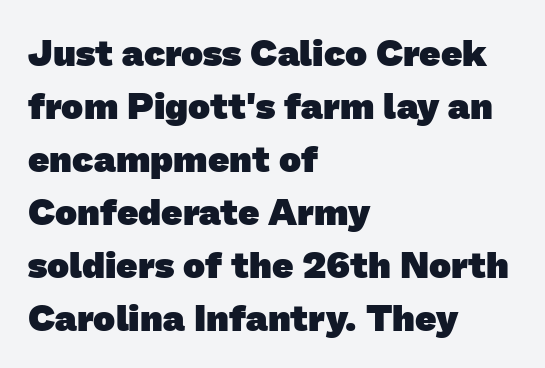
This block has exactly the height ordinary leading produces. The sample has been set heavy, in full bold. Letters rest on an invisible, unmarked baseline. Proportional: the letters do not fall into vertical columns. Left-aligned paragraph, ragged on the right. Here the glyphs are tracked normally, forming tight word shapes.
